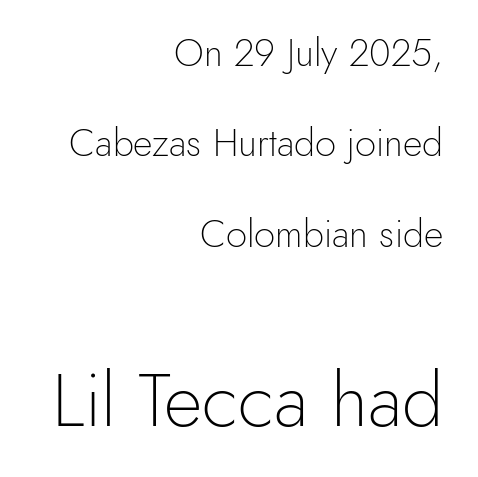
Q: Is the text bold? A: No.
Q: Is the text italic (slanted)? A: No, it is upright.
Q: Is the typeface a serif or a sans-serif typeface? A: Sans-serif.
Q: Is the text underlined? A: No.
Q: How is the paragraph aligned? A: Right-aligned.
Q: Is the spacing between letters normal or unusually wide? A: Normal.
Q: Is the spacing between lines tight, normal or loose? A: Loose.
Q: Which block of text is set in a larger size, the first (top) or the second (bottom)? A: The second (bottom) one.
Q: Width (condensed, normal, or wide)? A: Normal.
Q: x-height? A: Small.
Q: Monospaced? A: No.
